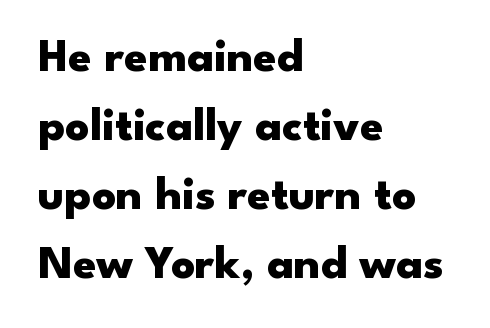
{"serif": "no", "italic": "no", "bold": "yes", "weight": "heavy", "width": "wide", "stroke_contrast": "low", "x_height": "small", "monospaced": "no", "underline": "no", "align": "left", "line_spacing": "normal", "line_spacing_ratio": 1.47, "letter_spacing": "normal", "letter_spacing_em": 0.0, "glyph_px": 47}
